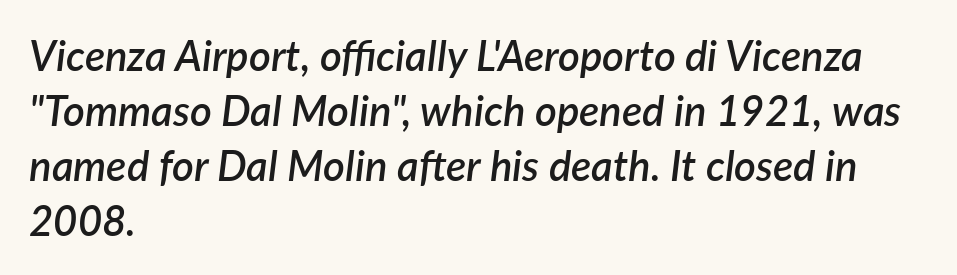
Q: Is the text bold? A: Semi-bold.
Q: Is the text italic (slanted)? A: Yes, it leans right by about 7 degrees.
Q: Is the text underlined? A: No.
Q: How is the paragraph aligned? A: Left-aligned.
Q: Is the spacing between letters normal or unusually wide? A: Normal.
Q: Is the spacing between lines tight, normal or loose? A: Normal.
Q: Width (condensed, normal, or wide)? A: Normal.
Q: Stroke contrast? A: Low.
Q: x-height? A: Medium.
Q: Monospaced? A: No.
